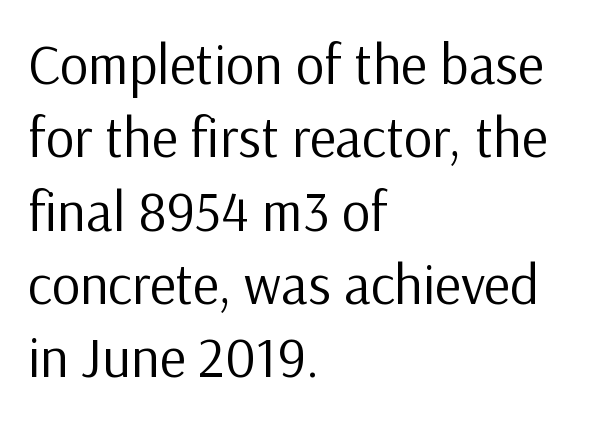
Descenders hang freely into open space. Each letter keeps its own natural width here, so spacing adapts to shape. No letter is thick-stroked: the sample isn't bold. Posture: upright roman.
